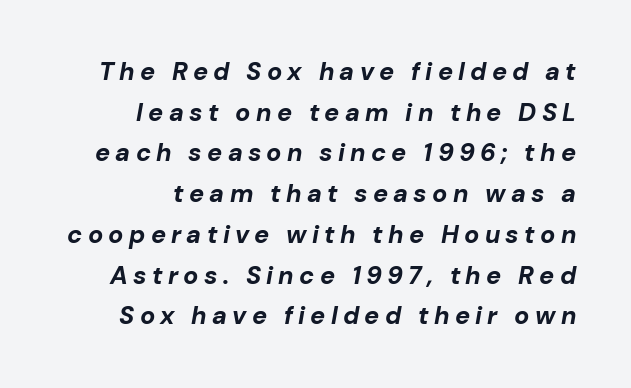
Q: Is the text bold? A: Yes.
Q: Is the text italic (slanted)? A: Yes, it leans right by about 10 degrees.
Q: Is the text underlined? A: No.
Q: How is the paragraph aligned? A: Right-aligned.
Q: Is the spacing between letters normal or unusually wide? A: Unusually wide.
Q: Is the spacing between lines tight, normal or loose? A: Normal.
